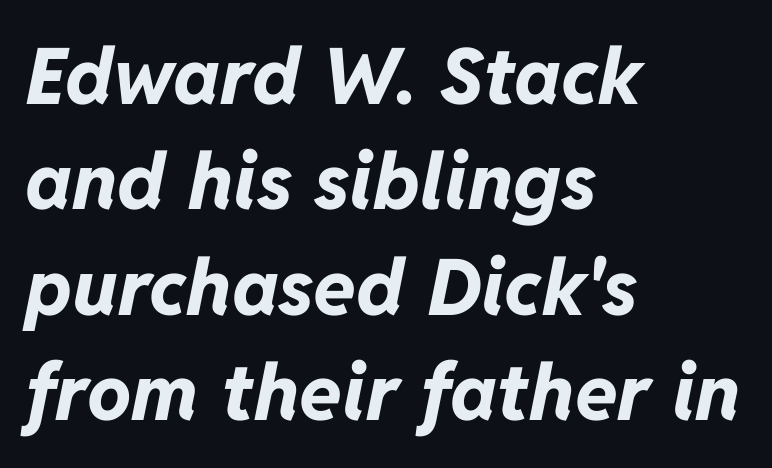
I'd describe the lettering as bold — thick and assertive. You could call the tracking neutral — neither tight nor loose. Where is the straight margin? On the left. Letters rest on an invisible, unmarked baseline.
